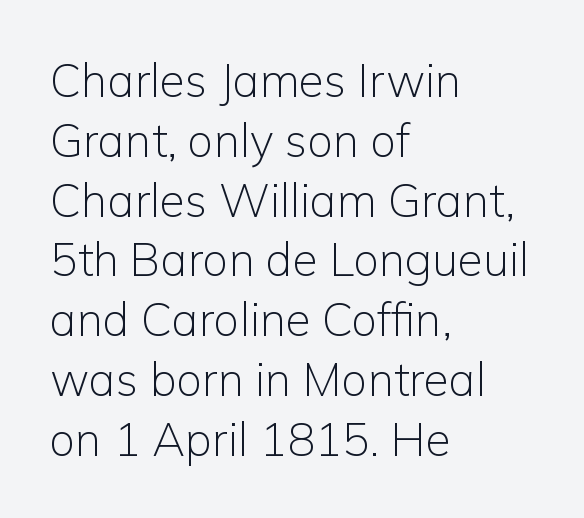
Q: Is the text bold? A: No.
Q: Is the text italic (slanted)? A: No, it is upright.
Q: Is the typeface a serif or a sans-serif typeface? A: Sans-serif.
Q: Is the text underlined? A: No.
Q: How is the paragraph aligned? A: Left-aligned.
Q: Is the spacing between letters normal or unusually wide? A: Normal.
Q: Is the spacing between lines tight, normal or loose? A: Normal.
Q: Width (condensed, normal, or wide)? A: Normal.
Q: Stroke contrast? A: Low.
Q: x-height? A: Medium.
Q: Monospaced? A: No.
